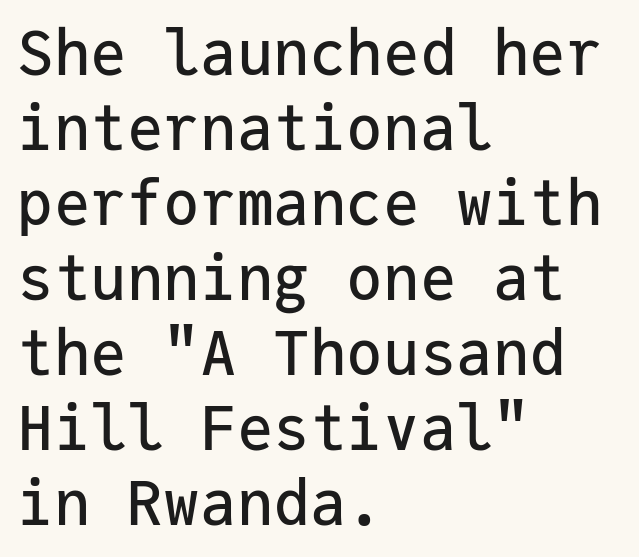
The image shows 61 px sans-serif type, upright, monospaced; set left-aligned, line spacing 1.23x, normal letter spacing, not underlined; low stroke contrast and a medium x-height.
